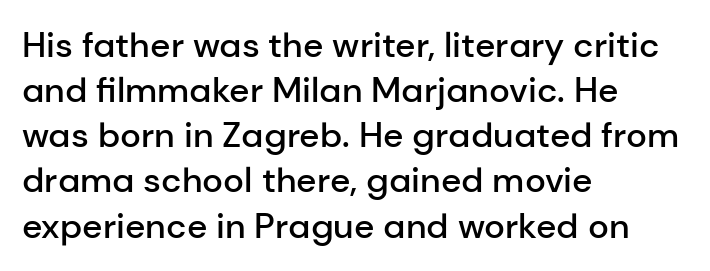
{"serif": "no", "italic": "no", "bold": "semi", "weight": "semibold", "width": "normal", "stroke_contrast": "low", "x_height": "medium", "monospaced": "no", "underline": "no", "align": "left", "line_spacing": "normal", "line_spacing_ratio": 1.29, "letter_spacing": "normal", "letter_spacing_em": 0.0, "glyph_px": 35}
